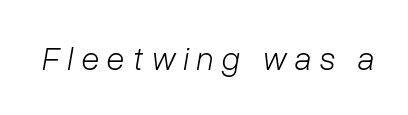
The image shows 33 px light type, italic (leaning right); set unusually wide letter spacing (+0.24 em), not underlined; low stroke contrast and a medium x-height.
